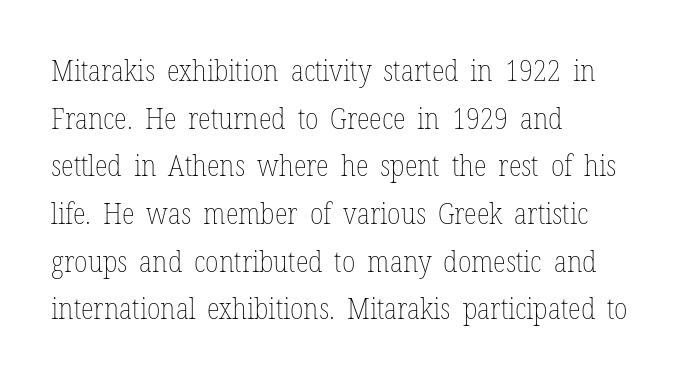
The image shows 30 px thin, condensed type, upright; set left-aligned, normal line spacing (1.59x), normal letter spacing, not underlined; low stroke contrast and a medium x-height.
